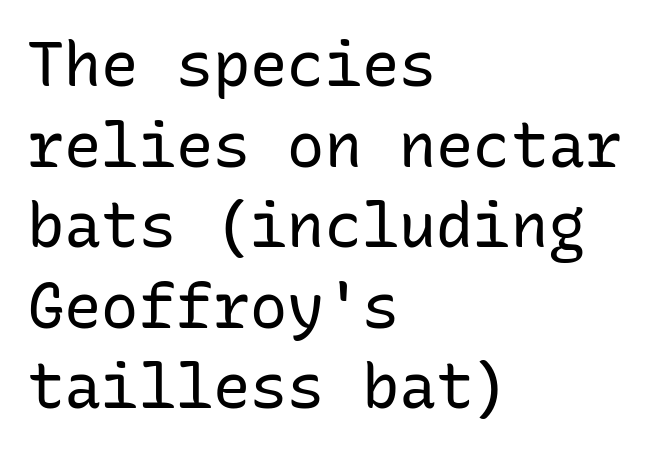
Q: Is the text bold? A: No.
Q: Is the text italic (slanted)? A: No, it is upright.
Q: Is the typeface a serif or a sans-serif typeface? A: Sans-serif.
Q: Is the text underlined? A: No.
Q: How is the paragraph aligned? A: Left-aligned.
Q: Is the spacing between letters normal or unusually wide? A: Normal.
Q: Is the spacing between lines tight, normal or loose? A: Normal.
Q: Width (condensed, normal, or wide)? A: Normal.
Q: Stroke contrast? A: Low.
Q: x-height? A: Medium.
Q: Monospaced? A: Yes.
